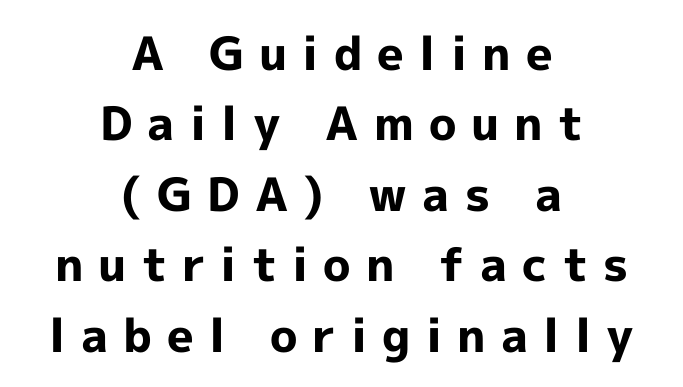
{"serif": "no", "italic": "no", "bold": "yes", "weight": "bold", "width": "normal", "x_height": "medium", "monospaced": "no", "underline": "no", "align": "center", "line_spacing": "normal", "line_spacing_ratio": 1.53, "letter_spacing": "wide", "letter_spacing_em": 0.33, "glyph_px": 46}
